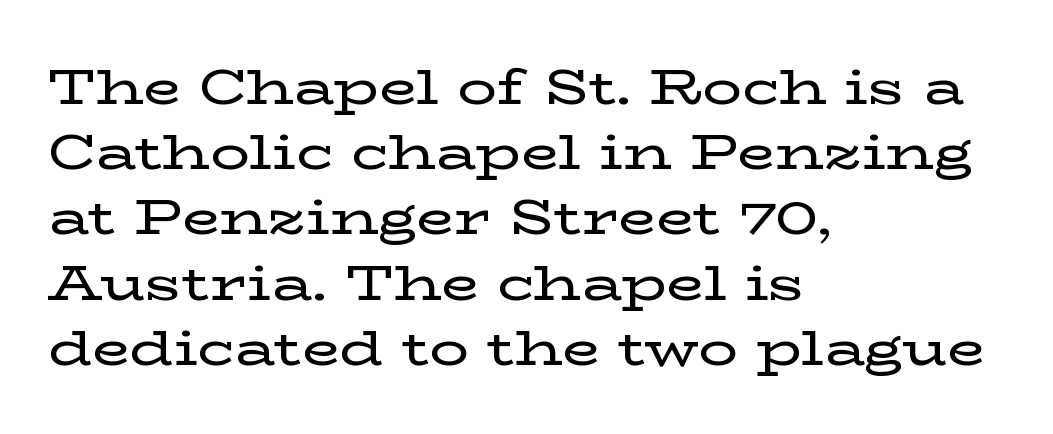
The image shows 49 px wide serif type, upright; set left-aligned, normal line spacing (1.33x), normal letter spacing, not underlined; low stroke contrast and a medium x-height.
